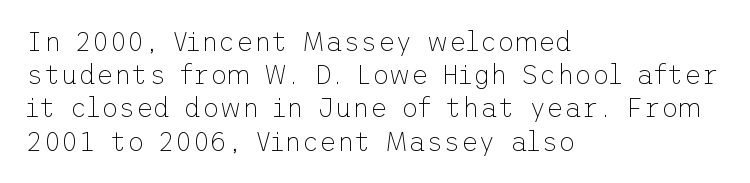
Q: Is the text bold? A: No.
Q: Is the text italic (slanted)? A: No, it is upright.
Q: Is the text underlined? A: No.
Q: How is the paragraph aligned? A: Left-aligned.
Q: Is the spacing between letters normal or unusually wide? A: Normal.
